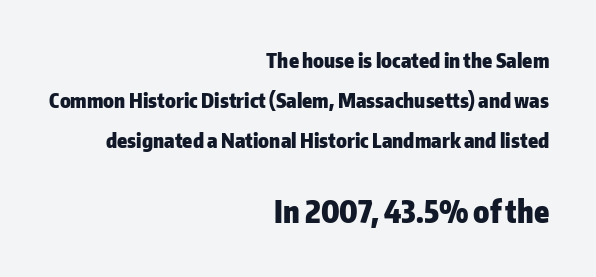
The image shows 30 px heavy sans-serif type, upright; set right-aligned, loose line spacing (2.01x), normal letter spacing, not underlined; the second (bottom) block is 1.5x larger; low stroke contrast and a medium x-height.
